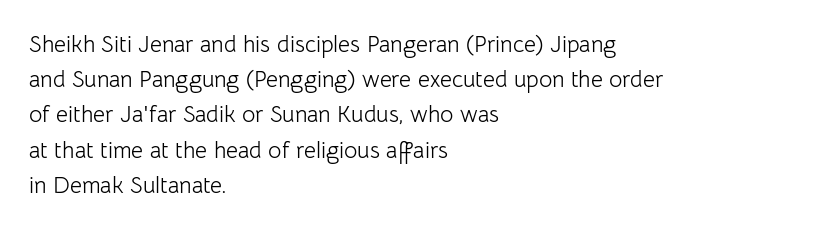
The image shows 23 px text type, upright; set left-aligned, normal line spacing (1.53x), normal letter spacing, not underlined.
